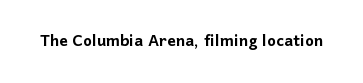
{"italic": "no", "underline": "no", "letter_spacing": "normal", "letter_spacing_em": 0.0, "glyph_px": 21}
